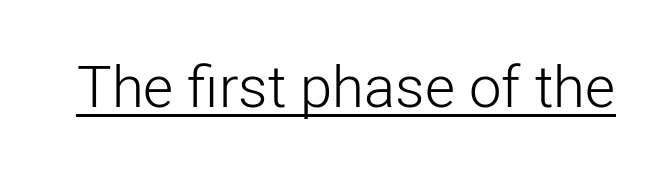
{"serif": "no", "italic": "no", "bold": "no", "weight": "light", "width": "normal", "stroke_contrast": "low", "x_height": "medium", "monospaced": "no", "underline": "yes", "letter_spacing": "normal", "letter_spacing_em": 0.0, "glyph_px": 58}
